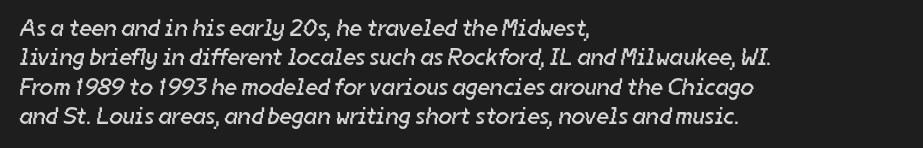
Q: Is the text bold? A: No.
Q: Is the text underlined? A: No.
Q: How is the paragraph aligned? A: Left-aligned.
Q: Is the spacing between letters normal or unusually wide? A: Normal.
